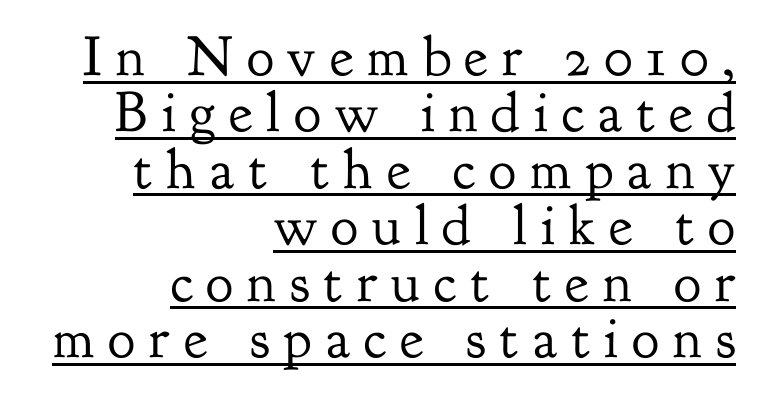
{"serif": "yes", "italic": "no", "bold": "no", "weight": "regular", "width": "normal", "stroke_contrast": "low", "x_height": "small", "monospaced": "no", "underline": "yes", "align": "right", "line_spacing": "tight", "line_spacing_ratio": 0.99, "letter_spacing": "wide", "letter_spacing_em": 0.25, "glyph_px": 57}
